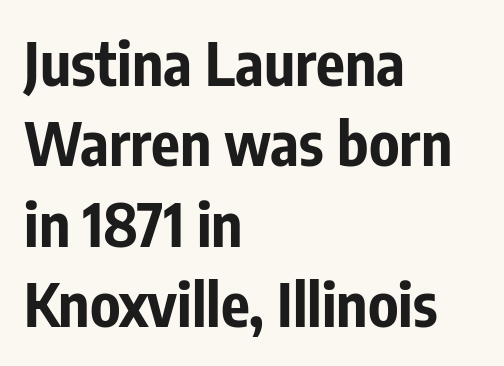
Has an underline been added? It has not. Layout note: lines flush left. The face used here is rendered with its standard letterfit. Students, this is bold: see how much ink each stroke carries. You can tell it's not italic because the verticals are truly vertical. Here the designer chose a conventional face with non-uniform glyph widths.
